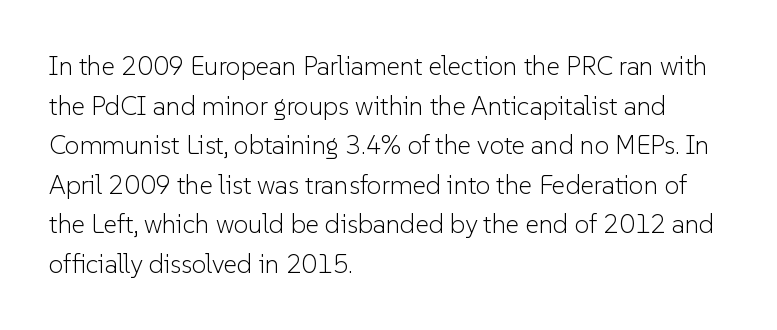
The image shows 26 px text type, upright; set left-aligned, normal line spacing (1.52x), normal letter spacing, not underlined.
